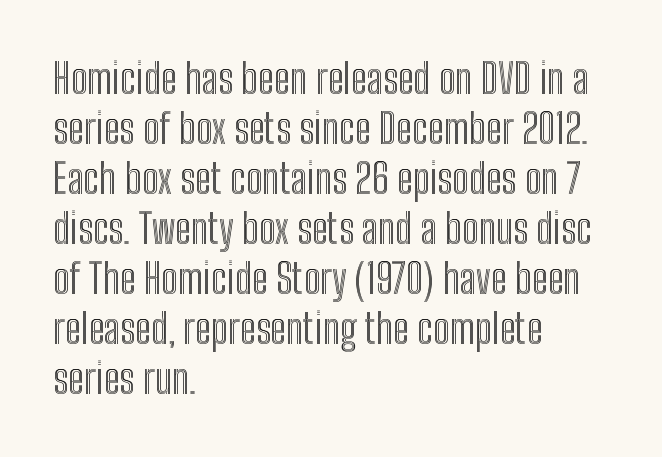
The image shows 41 px condensed type, upright; set left-aligned, line spacing 1.22x, normal letter spacing, not underlined; a medium x-height.
